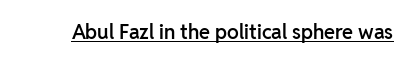
The image shows 20 px text type, upright; set normal letter spacing, underlined.
